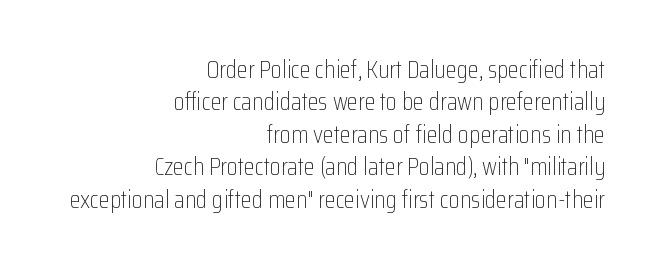
The image shows 25 px text type, upright; set right-aligned, normal line spacing (1.3x), normal letter spacing, not underlined.
